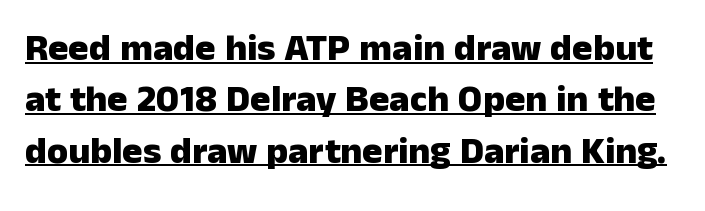
{"serif": "no", "italic": "no", "bold": "yes", "weight": "heavy", "width": "normal", "stroke_contrast": "low", "x_height": "medium", "monospaced": "no", "underline": "yes", "line_spacing": "normal", "line_spacing_ratio": 1.35, "letter_spacing": "normal", "letter_spacing_em": 0.0, "glyph_px": 38}
